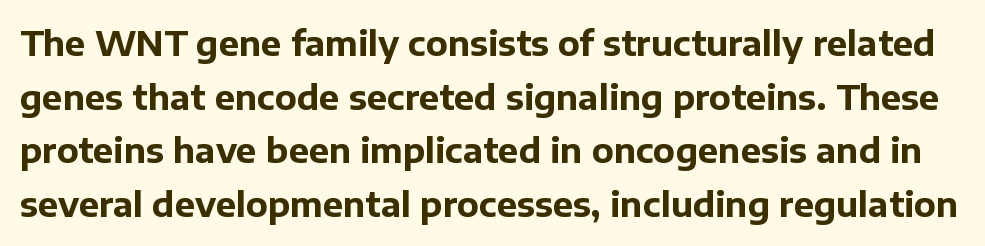
{"serif": "no", "italic": "no", "bold": "yes", "weight": "bold", "width": "normal", "stroke_contrast": "low", "x_height": "medium", "monospaced": "no", "underline": "no", "line_spacing": "normal", "line_spacing_ratio": 1.58, "letter_spacing": "normal", "letter_spacing_em": 0.0, "glyph_px": 34}
